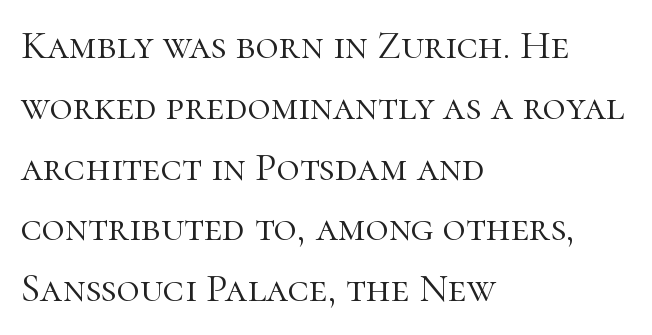
The typeface chosen for these lines features serifs. A clean baseline with only descenders dipping below it. Summary of weight: not heavy and not bold. Vertical strokes here are truly vertical.
